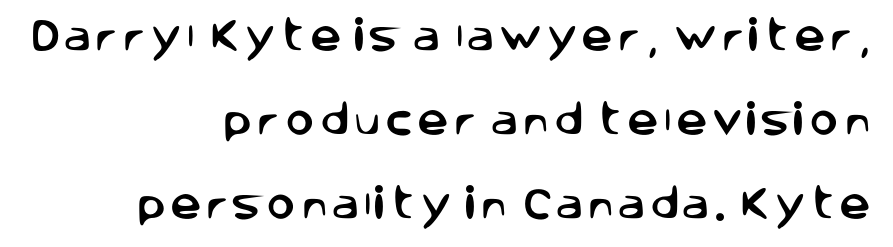
The image shows 35 px sans-serif type, upright; set right-aligned, loose line spacing (2.4x), not underlined; low stroke contrast and a large x-height.
